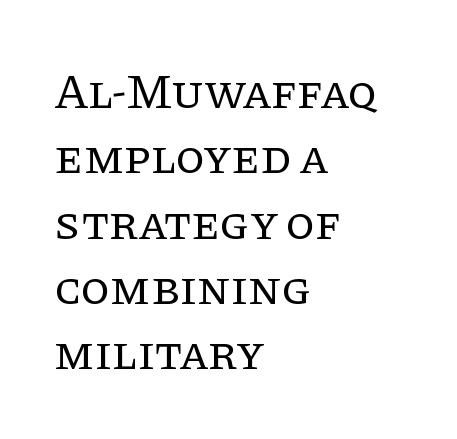
{"serif": "yes", "italic": "no", "bold": "no", "weight": "regular", "width": "normal", "stroke_contrast": "low", "x_height": "large", "monospaced": "no", "underline": "no", "align": "left", "line_spacing": "normal", "line_spacing_ratio": 1.36, "letter_spacing": "normal", "letter_spacing_em": 0.0, "glyph_px": 48}
